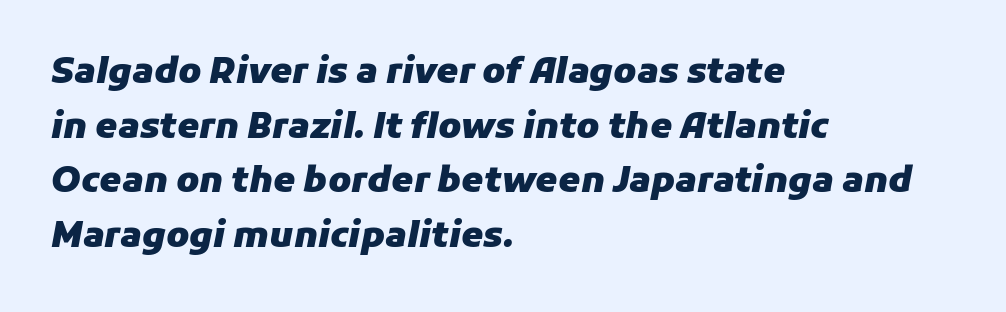
{"italic": "yes", "lean": "right", "slant_degrees": 11, "bold": "yes", "weight": "heavy", "width": "normal", "stroke_contrast": "low", "x_height": "medium", "monospaced": "no", "underline": "no", "align": "left", "line_spacing": "normal", "line_spacing_ratio": 1.56, "letter_spacing": "normal", "letter_spacing_em": 0.0, "glyph_px": 35}
